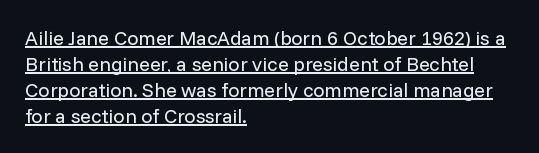
The image shows 20 px text type, upright; set left-aligned, normal line spacing (1.3x), normal letter spacing, underlined.
